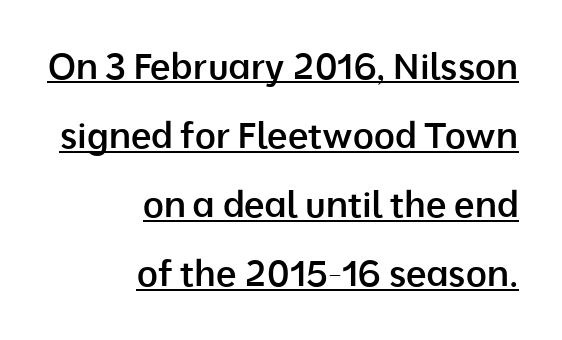
Q: Is the text bold? A: Semi-bold.
Q: Is the text italic (slanted)? A: No, it is upright.
Q: Is the typeface a serif or a sans-serif typeface? A: Sans-serif.
Q: Is the text underlined? A: Yes.
Q: How is the paragraph aligned? A: Right-aligned.
Q: Is the spacing between letters normal or unusually wide? A: Normal.
Q: Is the spacing between lines tight, normal or loose? A: Loose.
Q: Width (condensed, normal, or wide)? A: Normal.
Q: Stroke contrast? A: Low.
Q: x-height? A: Medium.
Q: Monospaced? A: No.
